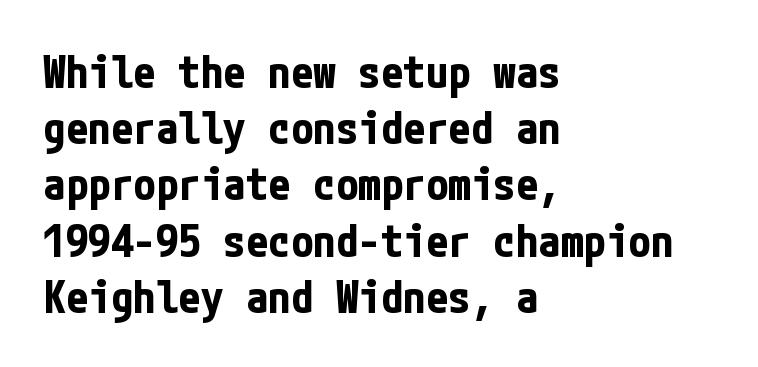
{"serif": "no", "italic": "no", "bold": "yes", "weight": "bold", "width": "condensed", "stroke_contrast": "low", "x_height": "medium", "underline": "no", "align": "left", "line_spacing": "normal", "line_spacing_ratio": 1.25, "letter_spacing": "normal", "letter_spacing_em": 0.0, "glyph_px": 45}
